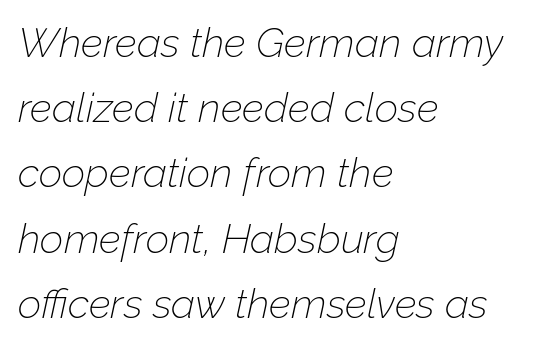
Q: Is the text bold? A: No.
Q: Is the text italic (slanted)? A: Yes, it leans right by about 12 degrees.
Q: Is the text underlined? A: No.
Q: How is the paragraph aligned? A: Left-aligned.
Q: Is the spacing between letters normal or unusually wide? A: Normal.
Q: Is the spacing between lines tight, normal or loose? A: Normal.
Q: Width (condensed, normal, or wide)? A: Normal.
Q: Stroke contrast? A: Low.
Q: x-height? A: Medium.
Q: Monospaced? A: No.
